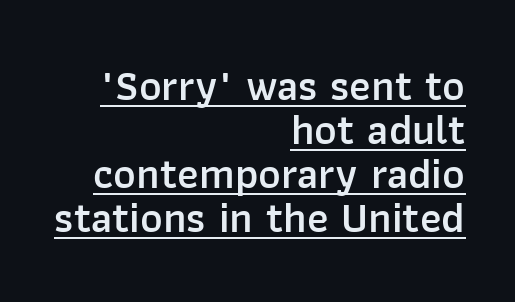
The image shows 43 px semibold sans-serif type, upright; set right-aligned, tight line spacing (1.02x), normal letter spacing, underlined; low stroke contrast and a medium x-height.
